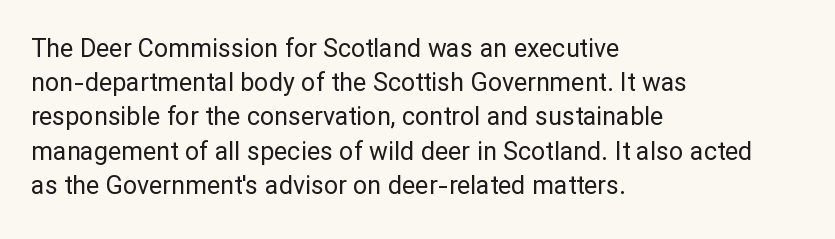
The area under the type is left untouched. A roman cut, with each character standing at attention. Observe the ordinary spacing: letters are neighbours, not strangers. Notice how the passage keeps a crisp vertical edge on the left only.
